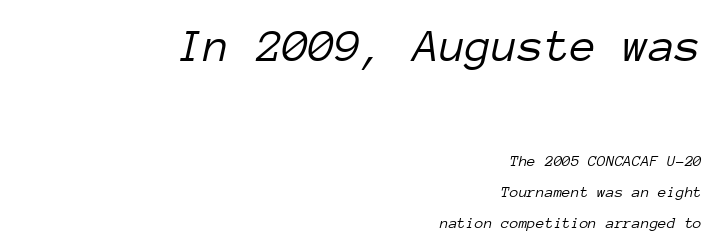
{"italic": "yes", "lean": "right", "slant_degrees": 12, "bold": "no", "weight": "light", "width": "normal", "stroke_contrast": "low", "x_height": "medium", "monospaced": "yes", "underline": "no", "align": "right", "line_spacing": "loose", "line_spacing_ratio": 1.93, "letter_spacing": "normal", "letter_spacing_em": 0.0, "larger_block": "first", "size_ratio": 3.0, "glyph_px": 48}
